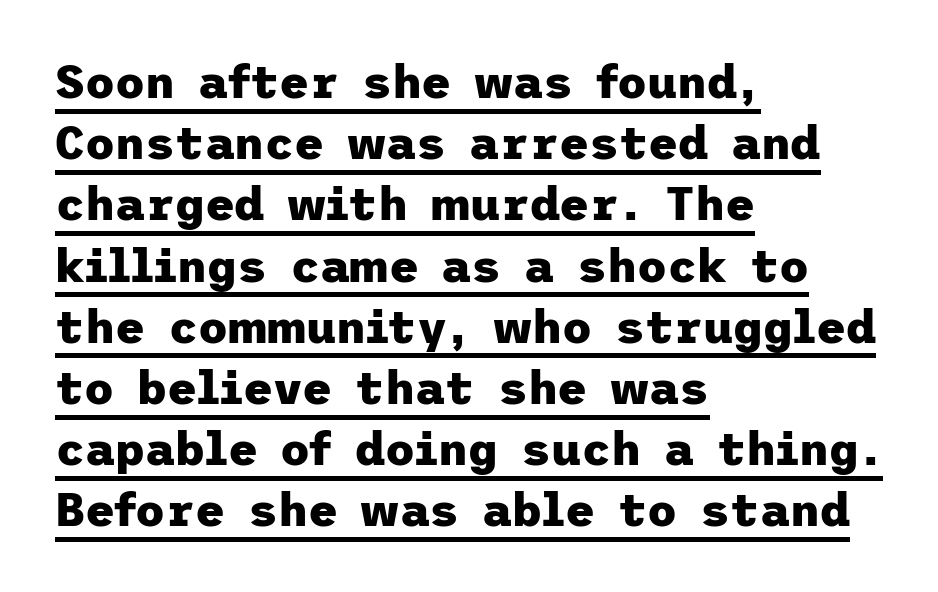
The image shows 46 px heavy sans-serif type, upright; set left-aligned, normal line spacing (1.33x), normal letter spacing, underlined; low stroke contrast and a medium x-height.
